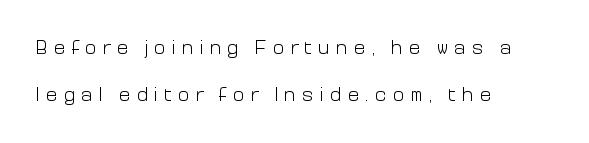
The image shows 20 px text type, upright; set left-aligned, loose line spacing (2.35x), unusually wide letter spacing (+0.29 em), not underlined.
